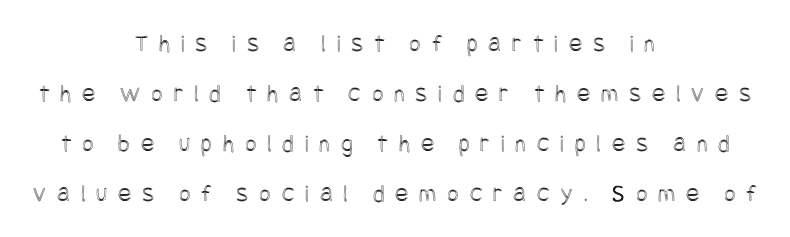
The strip under each line holds only bare page. Reading down the block, each line starts at a different indent, mirrored at its end. How would I describe the line gaps? Wide and relaxed. A roman cut, with each character standing at attention. The tracking jumps out immediately: characters are airy and widely separated.
